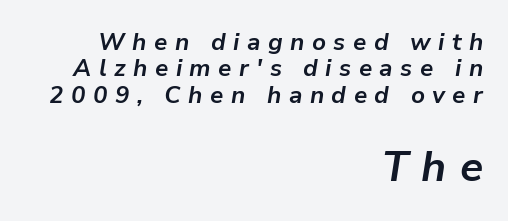
The image shows 42 px bold type, italic (leaning right); set right-aligned, tight line spacing (1.1x), unusually wide letter spacing (+0.31 em), not underlined; the second (bottom) block is 1.75x larger; low stroke contrast and a medium x-height.
